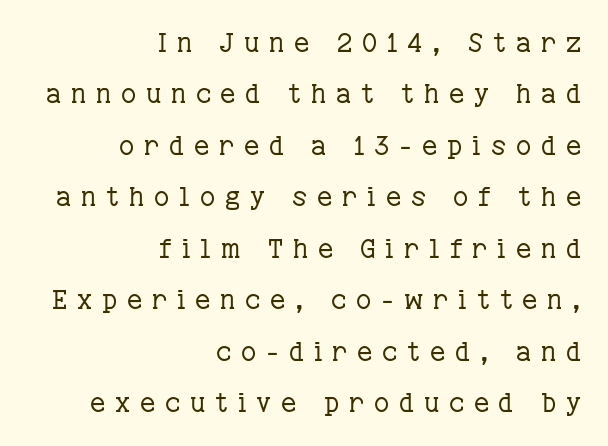
Q: Is the text bold? A: No.
Q: Is the text italic (slanted)? A: No, it is upright.
Q: Is the text underlined? A: No.
Q: How is the paragraph aligned? A: Right-aligned.
Q: Is the spacing between letters normal or unusually wide? A: Unusually wide.
Q: Is the spacing between lines tight, normal or loose? A: Loose.
